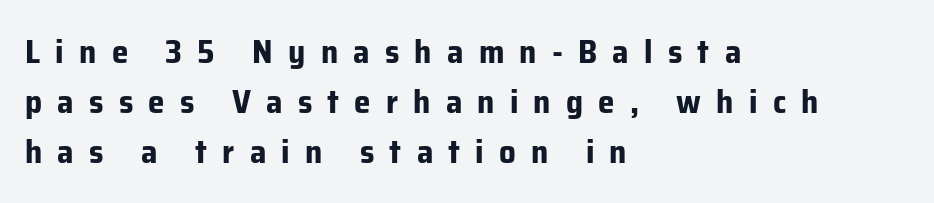
Students, this is bold: see how much ink each stroke carries. Compared with a centered layout, this one pins lines to the left instead. Is there any slant? The stems are plumb. Inter-character spacing is expanded well beyond the font's built-in metrics.
